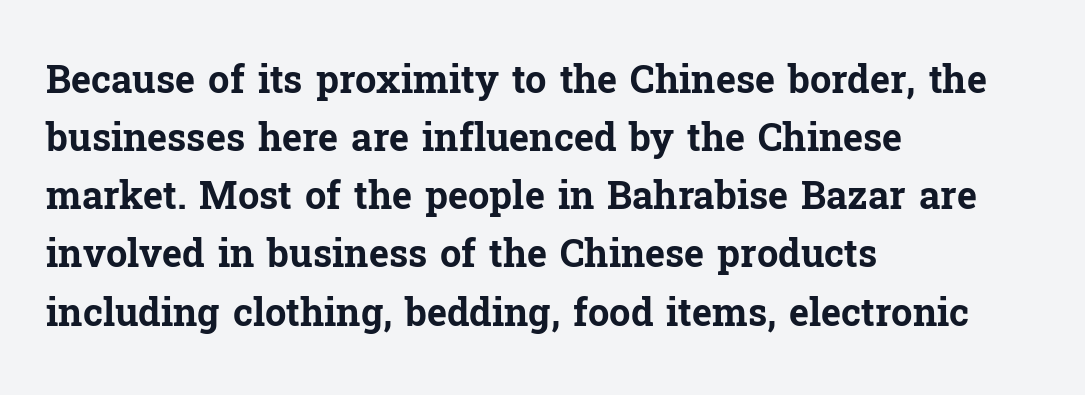
Q: Is the text bold? A: Yes.
Q: Is the text italic (slanted)? A: No, it is upright.
Q: Is the typeface a serif or a sans-serif typeface? A: Serif.
Q: Is the text underlined? A: No.
Q: How is the paragraph aligned? A: Left-aligned.
Q: Is the spacing between letters normal or unusually wide? A: Normal.
Q: Is the spacing between lines tight, normal or loose? A: Normal.
Q: Width (condensed, normal, or wide)? A: Normal.
Q: Stroke contrast? A: Low.
Q: x-height? A: Medium.
Q: Monospaced? A: No.
